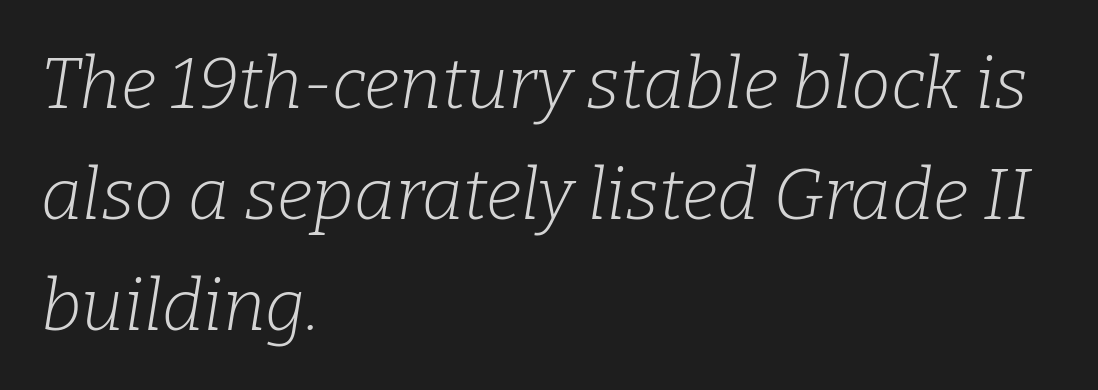
What's the leading like? Ordinary, nothing unusual. The type is set solid horizontally, with unmodified tracking. Reading down the block, your eye returns to a fixed left position each line. Stems here are at most as thick as an everyday book face. Type style note: has serifs.
